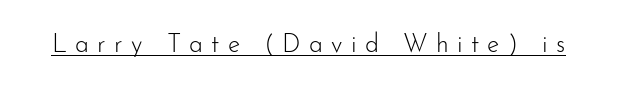
The image shows 25 px text type, upright; set unusually wide letter spacing (+0.33 em), underlined.
